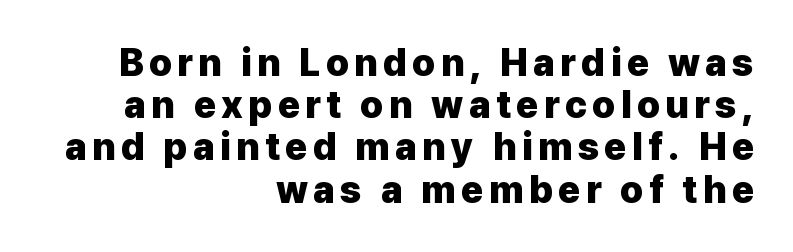
{"serif": "no", "italic": "no", "bold": "yes", "weight": "heavy", "width": "normal", "stroke_contrast": "low", "x_height": "medium", "monospaced": "no", "underline": "no", "align": "right", "line_spacing": "tight", "line_spacing_ratio": 1.11, "glyph_px": 38}
